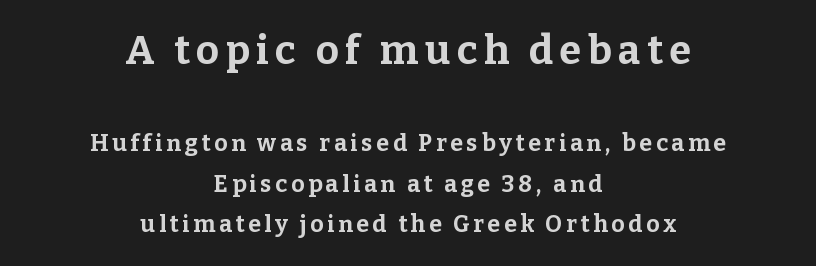
{"serif": "yes", "italic": "no", "bold": "yes", "weight": "bold", "width": "normal", "stroke_contrast": "low", "x_height": "medium", "monospaced": "no", "underline": "no", "align": "center", "line_spacing_ratio": 1.77, "larger_block": "first", "size_ratio": 1.74, "glyph_px": 40}
